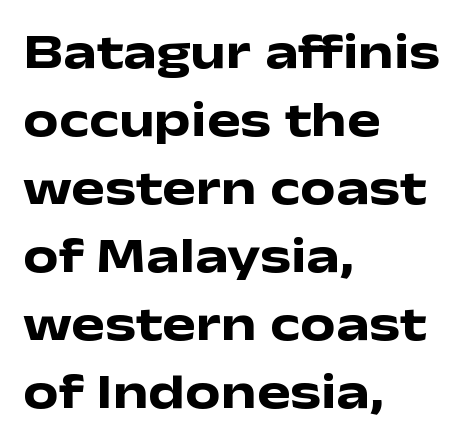
The letters are bold, with thick, heavy strokes. The specimen reads as upright at a glance. Check under the words: just untouched page. You could not count columns in this text — the font is proportionally spaced. The letterforms sit shoulder to shoulder at normal distance.
